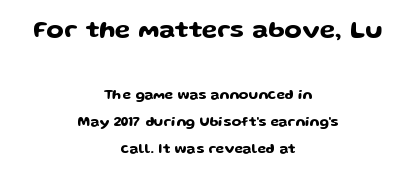
The image shows 25 px text type, upright; set centered, loose line spacing (1.95x), normal letter spacing, not underlined; the first (top) block is 1.79x larger.
